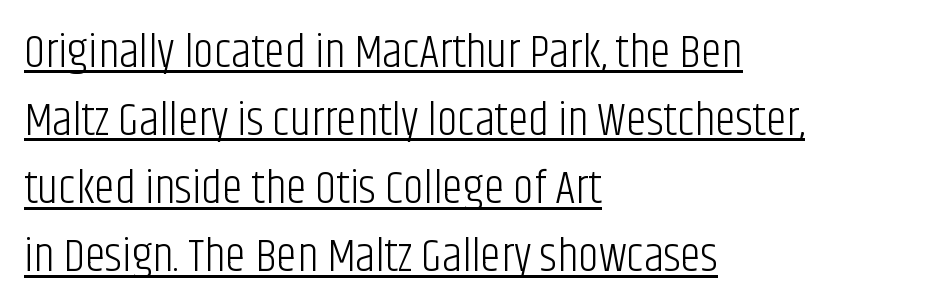
Is the letter spacing exaggerated? No — it looks like the ordinary default. A rule runs beneath these lines of type. Counters stay open thanks to moderate or lighter strokes. Typographically, this falls in the sans-serif category.
